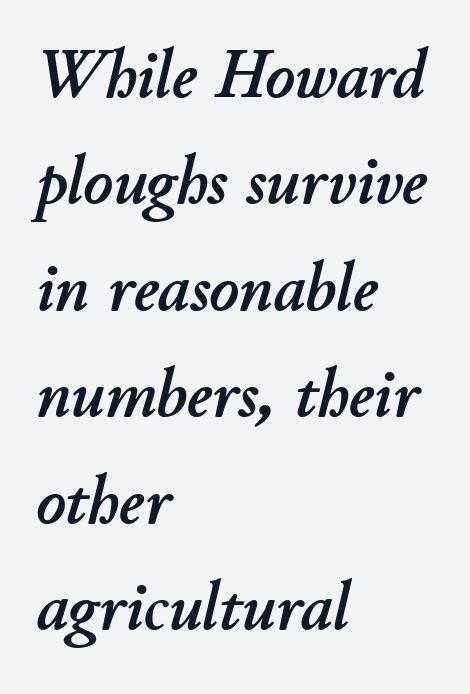
The image shows 70 px text type, italic (leaning right); set left-aligned, normal line spacing (1.52x), normal letter spacing, not underlined; low stroke contrast and a small x-height.
